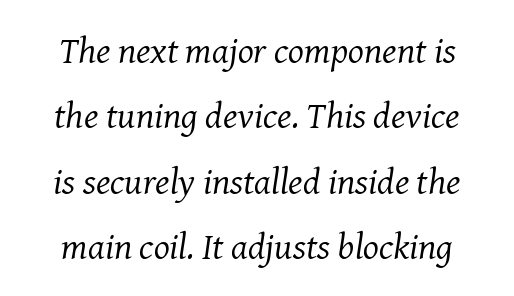
The image shows 37 px regular-weight serif type, italic (leaning right); set centered, line spacing 1.77x, normal letter spacing, not underlined; medium stroke contrast and a medium x-height.
